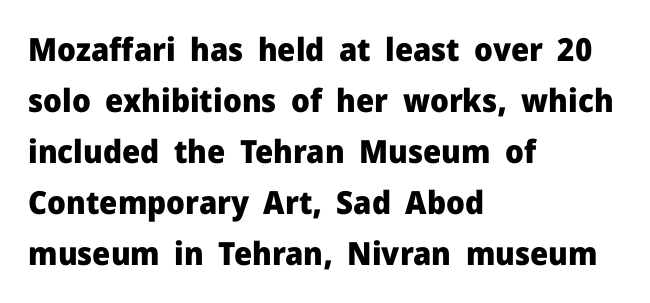
The image shows 32 px heavy sans-serif type, upright; set left-aligned, normal line spacing (1.59x), normal letter spacing, not underlined; low stroke contrast and a medium x-height.
